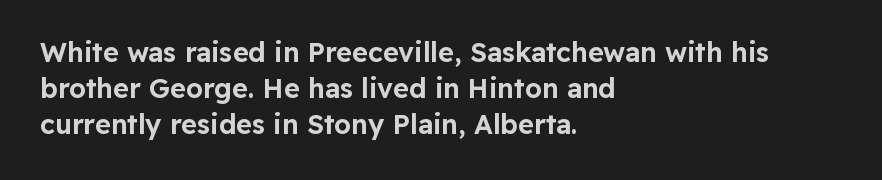
{"italic": "no", "underline": "no", "align": "left", "line_spacing": "normal", "line_spacing_ratio": 1.33, "letter_spacing": "normal", "letter_spacing_em": 0.0, "glyph_px": 27}
